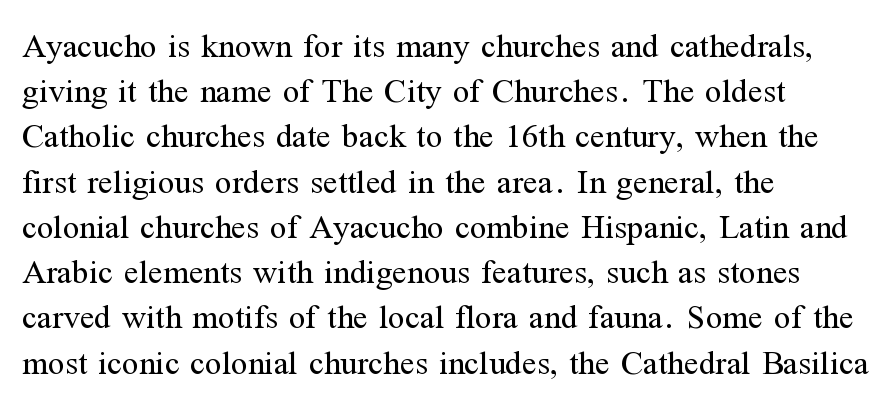
{"serif": "yes", "italic": "no", "bold": "no", "weight": "regular", "width": "normal", "stroke_contrast": "medium", "x_height": "medium", "monospaced": "no", "underline": "no", "align": "left", "line_spacing": "normal", "line_spacing_ratio": 1.33, "letter_spacing": "normal", "letter_spacing_em": 0.0, "glyph_px": 34}
